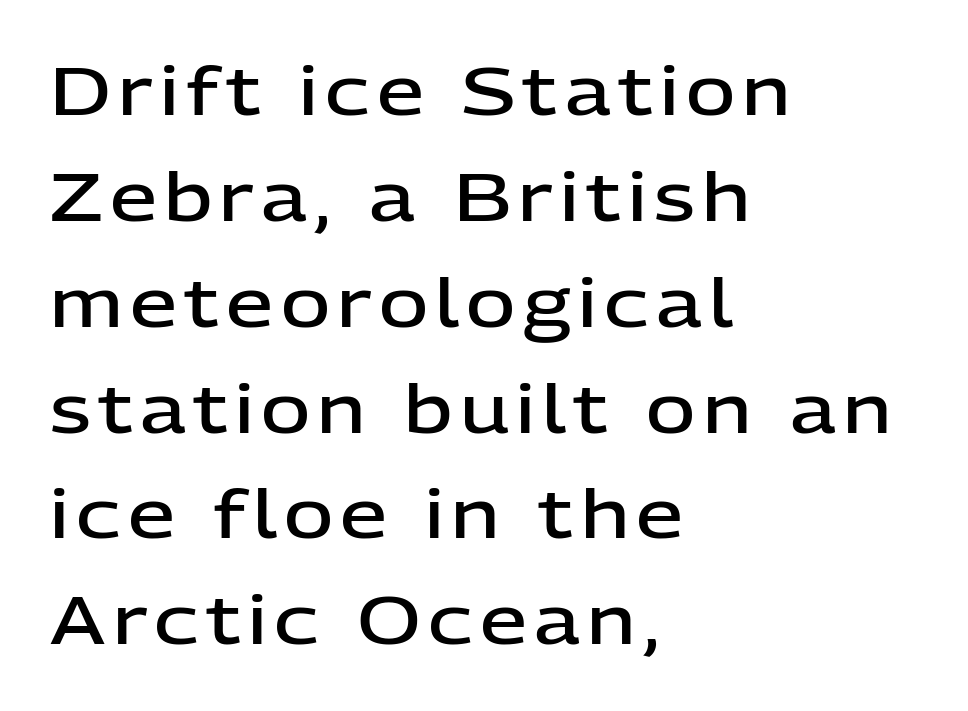
Glance below the letters and you will spot only blank space. These lines are rendered in a variable-pitch font. The face used here is a semibold: visibly heavier than regular, lighter than bold. This rendering uses left alignment, leaving the right contour irregular. Compared with typical paragraphs, the rows here are spaced about the same.
